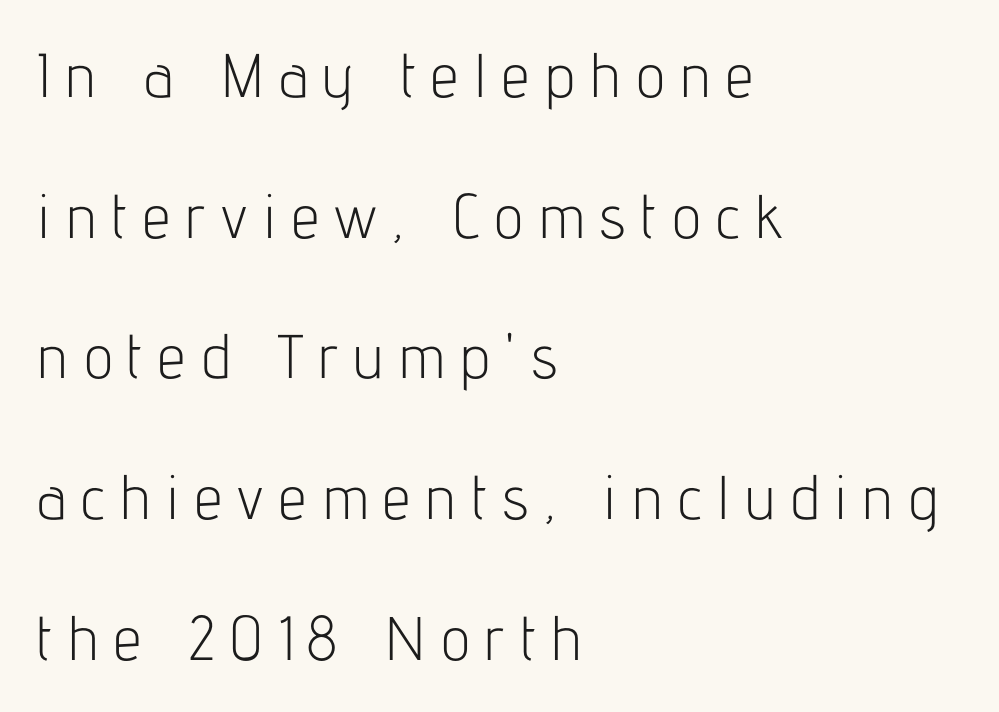
{"serif": "no", "italic": "no", "bold": "no", "weight": "light", "width": "condensed", "stroke_contrast": "low", "x_height": "medium", "monospaced": "no", "underline": "no", "align": "left", "line_spacing": "loose", "line_spacing_ratio": 2.27, "letter_spacing": "wide", "letter_spacing_em": 0.25, "glyph_px": 62}
